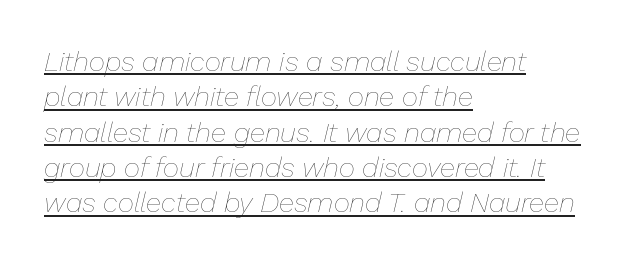
The image shows 28 px thin type, italic (leaning right); set left-aligned, normal line spacing (1.26x), normal letter spacing, underlined; low stroke contrast and a medium x-height.
